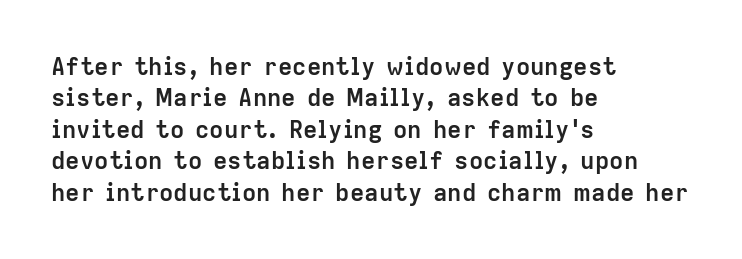
Q: Is the text bold? A: Yes.
Q: Is the text italic (slanted)? A: No, it is upright.
Q: Is the text underlined? A: No.
Q: How is the paragraph aligned? A: Left-aligned.
Q: Is the spacing between letters normal or unusually wide? A: Normal.
Q: Is the spacing between lines tight, normal or loose? A: Normal.
